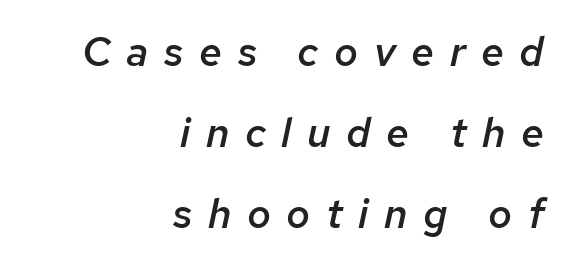
The image shows 41 px semibold type, italic (leaning right); set right-aligned, loose line spacing (1.97x), unusually wide letter spacing (+0.38 em), not underlined; low stroke contrast and a medium x-height.
